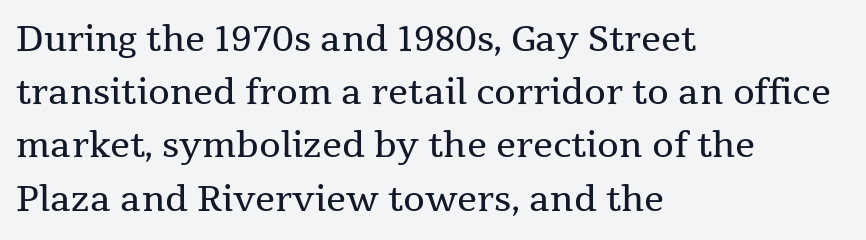
The image shows 35 px regular-weight serif type, upright; set left-aligned, normal line spacing (1.52x), normal letter spacing, not underlined; medium stroke contrast and a medium x-height.
